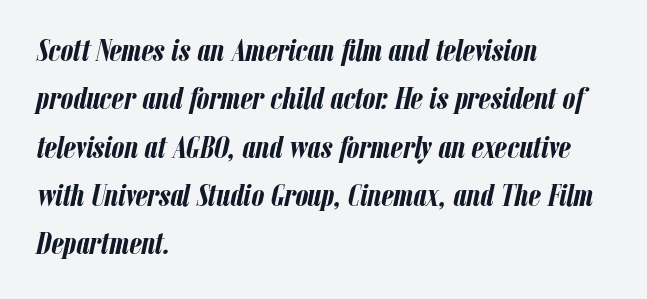
The image shows 32 px semibold, condensed type, italic (leaning right); set left-aligned, normal line spacing (1.51x), normal letter spacing, not underlined; low stroke contrast and a medium x-height.
